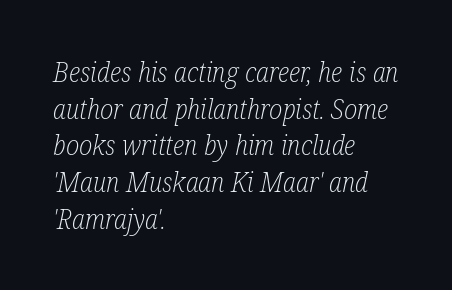
The image shows 27 px text type, italic (leaning right); set left-aligned, normal line spacing (1.36x), normal letter spacing, not underlined.
